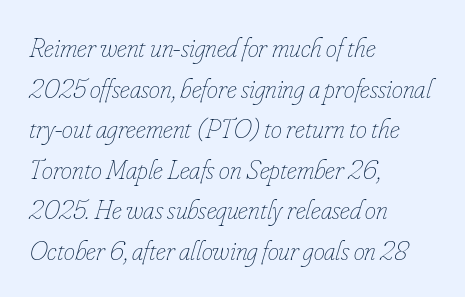
The image shows 28 px thin, condensed type, italic (leaning right); set left-aligned, normal line spacing (1.45x), normal letter spacing, not underlined; low stroke contrast and a small x-height.
